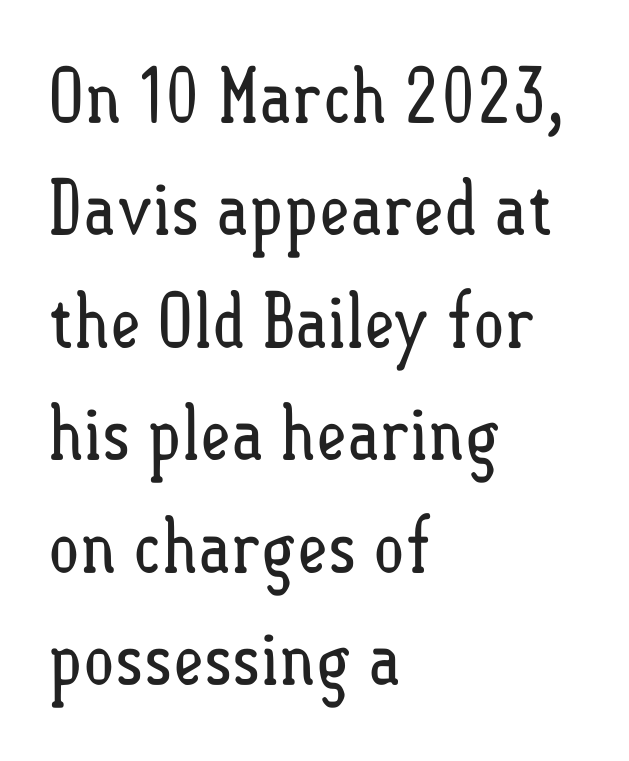
{"italic": "no", "bold": "no", "weight": "regular", "width": "condensed", "stroke_contrast": "low", "x_height": "small", "monospaced": "no", "underline": "no", "align": "left", "line_spacing": "normal", "line_spacing_ratio": 1.5, "letter_spacing": "normal", "letter_spacing_em": 0.0, "glyph_px": 75}
